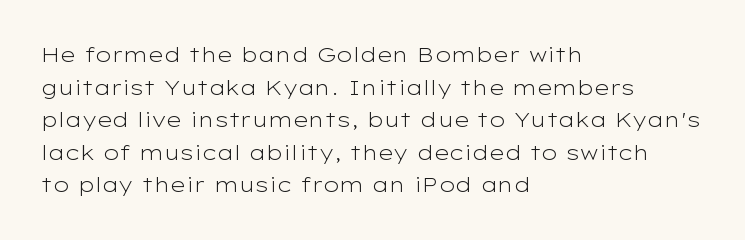
The image shows 21 px text type, upright; set left-aligned, normal line spacing (1.55x), normal letter spacing, not underlined.
